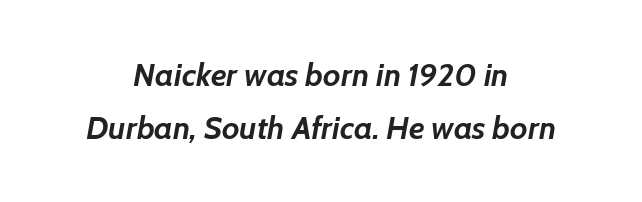
This sample uses plain, unmodified letter spacing. The passage is arranged like a title page — every line centered. The specimen reads as italic at a glance. Note the varied advance widths — an 'i' is clearly narrower than an 'm'. Honestly, there is no underline to notice here at all. Does the weight exceed regular? Yes, all the way to bold.
